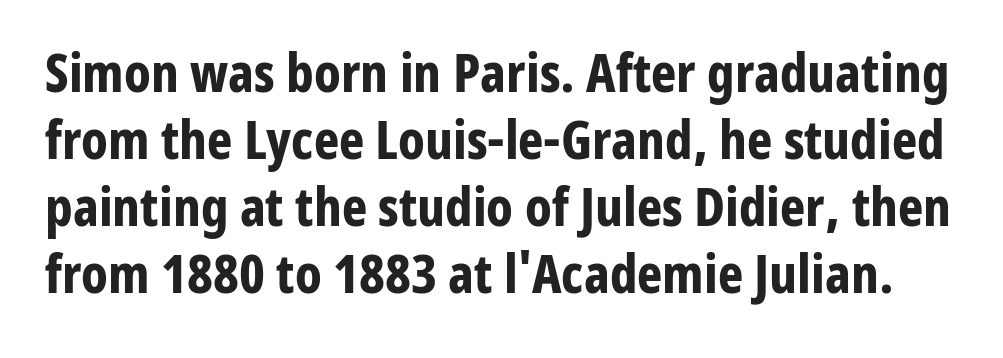
{"serif": "no", "italic": "no", "bold": "yes", "weight": "bold", "width": "condensed", "stroke_contrast": "low", "x_height": "medium", "monospaced": "no", "underline": "no", "line_spacing_ratio": 1.24, "letter_spacing": "normal", "letter_spacing_em": 0.0, "glyph_px": 54}
